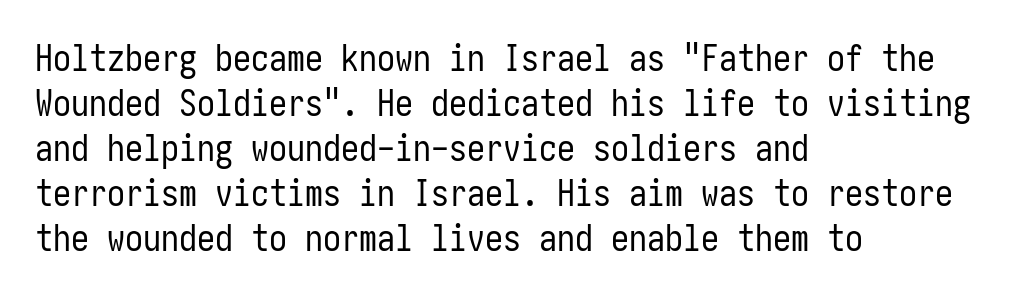
{"serif": "no", "italic": "no", "bold": "no", "weight": "regular", "width": "condensed", "stroke_contrast": "low", "x_height": "medium", "underline": "no", "align": "left", "line_spacing": "normal", "line_spacing_ratio": 1.25, "letter_spacing": "normal", "letter_spacing_em": 0.0, "glyph_px": 36}
